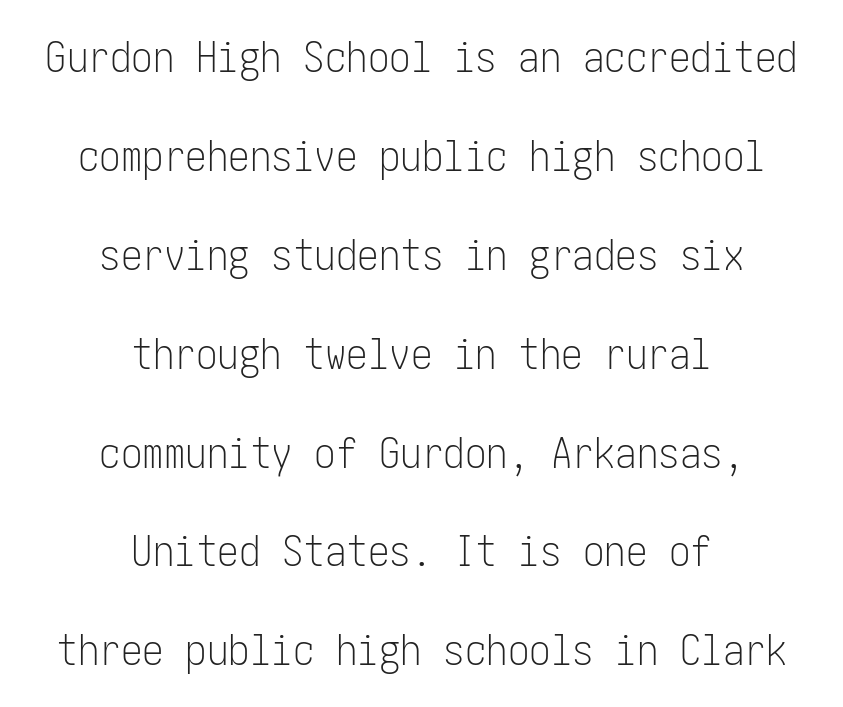
The image shows 43 px light, condensed sans-serif type, upright; set centered, loose line spacing (2.3x), normal letter spacing, not underlined; low stroke contrast and a medium x-height.
